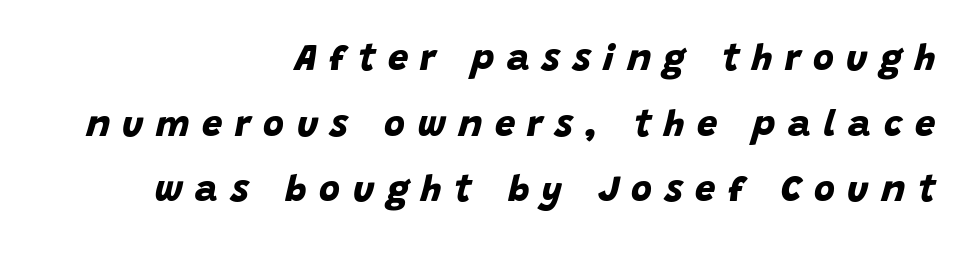
{"serif": "no", "bold": "yes", "weight": "bold", "width": "normal", "stroke_contrast": "low", "x_height": "large", "monospaced": "no", "underline": "no", "align": "right", "line_spacing_ratio": 1.82, "letter_spacing": "wide", "letter_spacing_em": 0.35, "glyph_px": 36}
